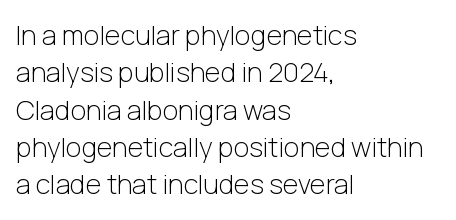
The image shows 27 px text type, upright; set left-aligned, normal line spacing (1.38x), normal letter spacing, not underlined.
